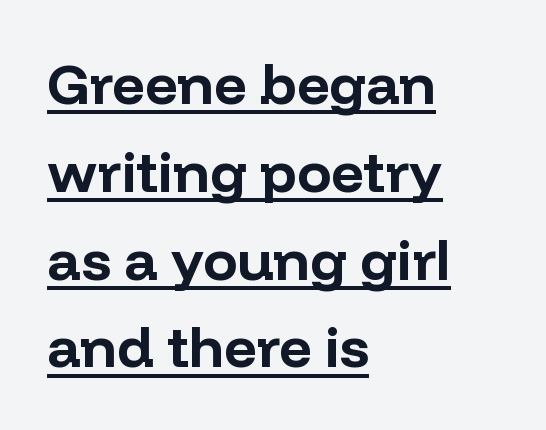
The image shows 57 px bold sans-serif type, upright; set left-aligned, normal line spacing (1.54x), normal letter spacing, underlined; low stroke contrast and a medium x-height.
